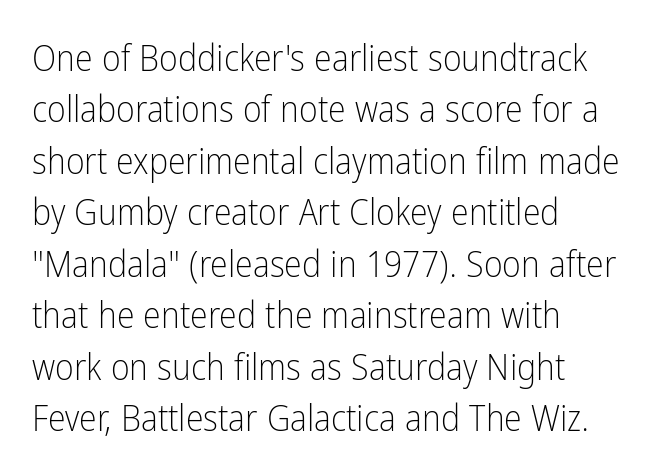
The image shows 36 px light, condensed sans-serif type, upright; set left-aligned, normal line spacing (1.43x), normal letter spacing, not underlined; low stroke contrast and a medium x-height.
